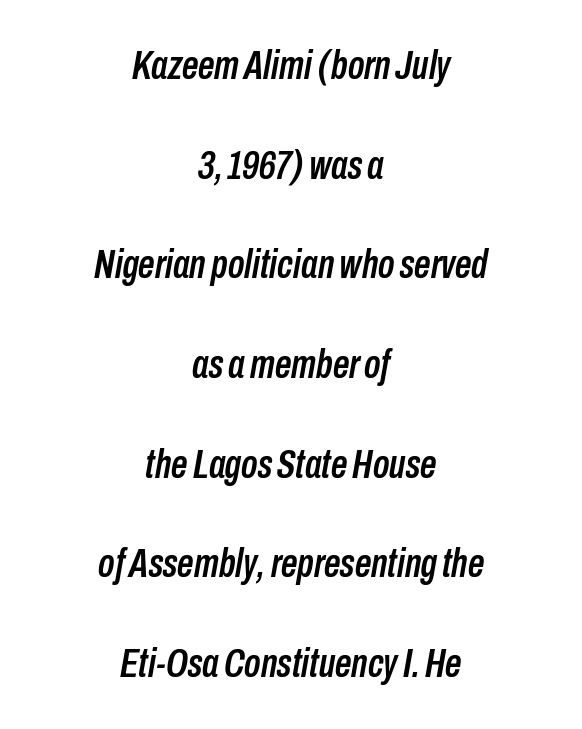
Check under the words: just untouched page. This sample has the flowing, uneven cadence of proportional lettering. The typography opts for an oblique posture over an upright one. The rendering uses a large line-height, opening up the rows. Casual observation: everything's sitting right in the middle. A typesetter would call this zero additional tracking.
